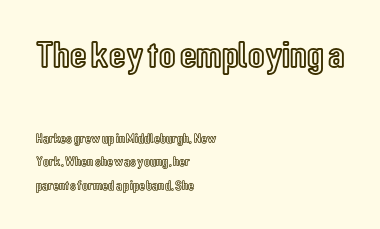
{"italic": "no", "width": "condensed", "x_height": "medium", "monospaced": "no", "underline": "no", "align": "left", "line_spacing": "normal", "line_spacing_ratio": 1.69, "letter_spacing": "normal", "letter_spacing_em": 0.0, "larger_block": "first", "size_ratio": 2.71, "glyph_px": 38}
